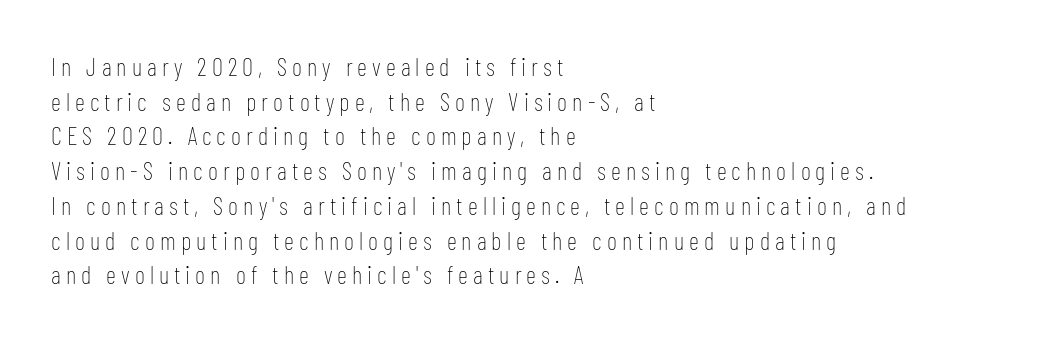
The letters look calm and open, with moderate or lighter stems. One glance says typical: line gaps are just what's usual. The rendering anchors every line to the left-hand side. Unlike italic type, these characters show no tilt at all. Each word looks stretched out because of the extra space between its letters. The area under the type is left untouched.
